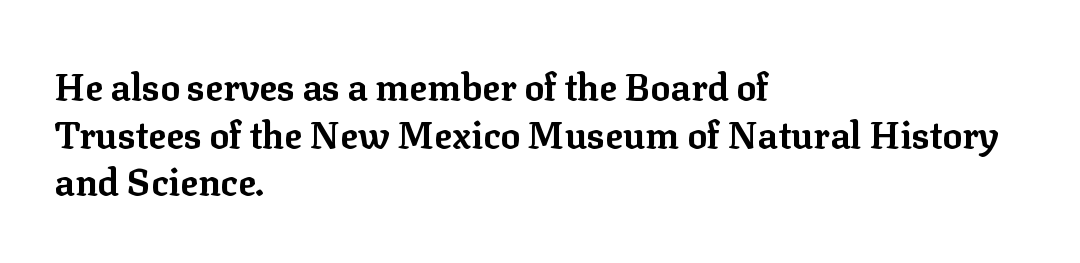
Alignment: flush left. A typesetter would call this proportional, since set widths differ per character. Italic? Not at all — the glyphs are vertical. The line-height multiplier appears to be the usual default. This rendering features lettering with no underline. Does the weight exceed regular? Yes, all the way to bold.
